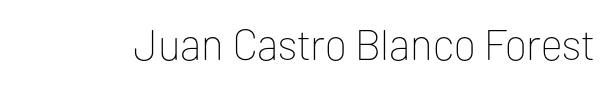
{"serif": "no", "italic": "no", "bold": "no", "weight": "thin", "width": "normal", "stroke_contrast": "low", "x_height": "medium", "monospaced": "no", "underline": "no", "letter_spacing": "normal", "letter_spacing_em": 0.0, "glyph_px": 43}
